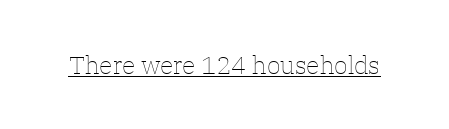
The image shows 25 px text type, upright; set normal letter spacing, underlined.
